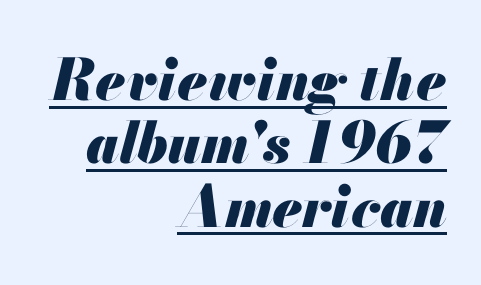
The image shows 57 px heavy type, italic (leaning right); set right-aligned, tight line spacing (1.11x), normal letter spacing, underlined; medium stroke contrast and a small x-height.
